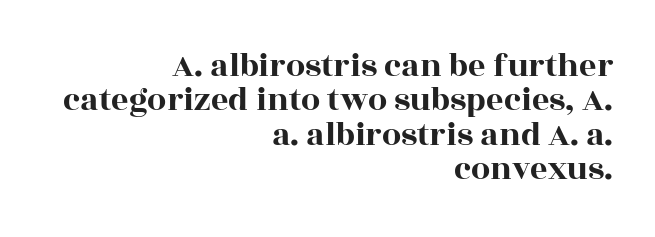
Q: Is the text italic (slanted)? A: No, it is upright.
Q: Is the typeface a serif or a sans-serif typeface? A: Serif.
Q: Is the text underlined? A: No.
Q: How is the paragraph aligned? A: Right-aligned.
Q: Is the spacing between letters normal or unusually wide? A: Normal.
Q: Is the spacing between lines tight, normal or loose? A: Tight.
Q: Width (condensed, normal, or wide)? A: Wide.
Q: x-height? A: Large.
Q: Monospaced? A: No.
